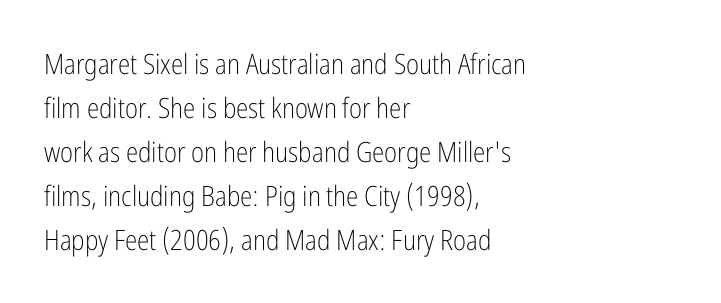
The image shows 28 px light, condensed sans-serif type, upright; set left-aligned, normal line spacing (1.57x), normal letter spacing, not underlined; low stroke contrast and a medium x-height.
